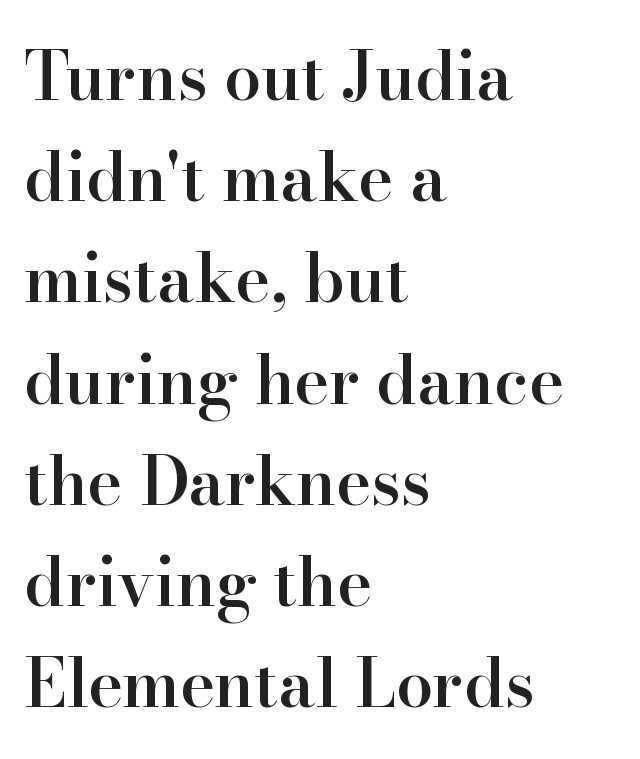
Q: Is the text bold? A: Semi-bold.
Q: Is the text italic (slanted)? A: No, it is upright.
Q: Is the typeface a serif or a sans-serif typeface? A: Serif.
Q: Is the text underlined? A: No.
Q: How is the paragraph aligned? A: Left-aligned.
Q: Is the spacing between letters normal or unusually wide? A: Normal.
Q: Is the spacing between lines tight, normal or loose? A: Normal.
Q: Width (condensed, normal, or wide)? A: Normal.
Q: Stroke contrast? A: High.
Q: x-height? A: Small.
Q: Monospaced? A: No.
